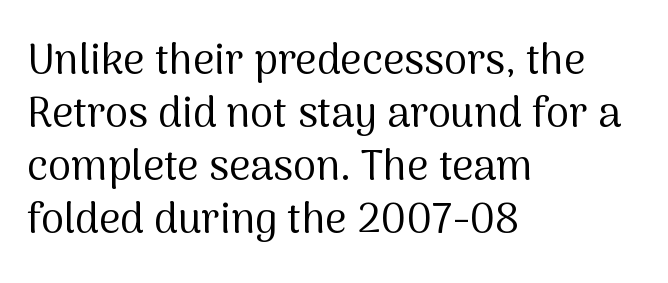
Q: Is the text bold? A: No.
Q: Is the text italic (slanted)? A: No, it is upright.
Q: Is the typeface a serif or a sans-serif typeface? A: Sans-serif.
Q: Is the text underlined? A: No.
Q: How is the paragraph aligned? A: Left-aligned.
Q: Is the spacing between letters normal or unusually wide? A: Normal.
Q: Is the spacing between lines tight, normal or loose? A: Normal.
Q: Width (condensed, normal, or wide)? A: Normal.
Q: Stroke contrast? A: Medium.
Q: x-height? A: Medium.
Q: Monospaced? A: No.
